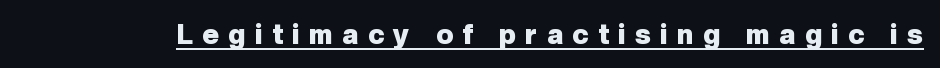
The image shows 28 px heavy sans-serif type, upright; set unusually wide letter spacing (+0.34 em), underlined; low stroke contrast and a medium x-height.
